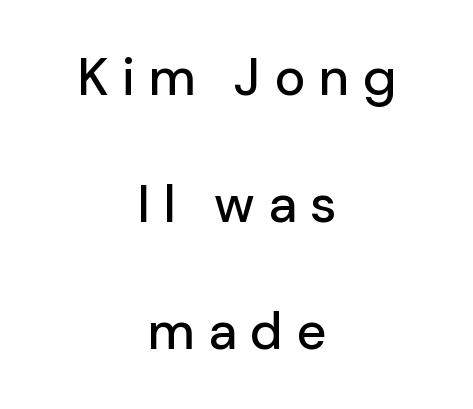
The image shows 52 px sans-serif type, upright; set centered, loose line spacing (2.44x), unusually wide letter spacing (+0.25 em), not underlined; low stroke contrast and a medium x-height.
